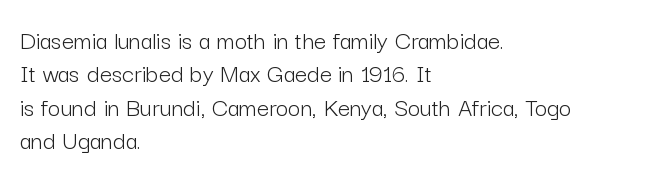
Q: Is the text bold? A: No.
Q: Is the text italic (slanted)? A: No, it is upright.
Q: Is the text underlined? A: No.
Q: How is the paragraph aligned? A: Left-aligned.
Q: Is the spacing between letters normal or unusually wide? A: Normal.
